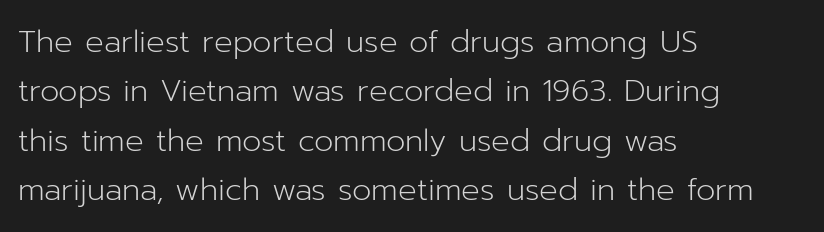
{"serif": "no", "italic": "no", "bold": "no", "weight": "light", "width": "normal", "stroke_contrast": "low", "x_height": "medium", "monospaced": "no", "underline": "no", "align": "left", "line_spacing": "normal", "line_spacing_ratio": 1.59, "letter_spacing": "normal", "letter_spacing_em": 0.0, "glyph_px": 31}
